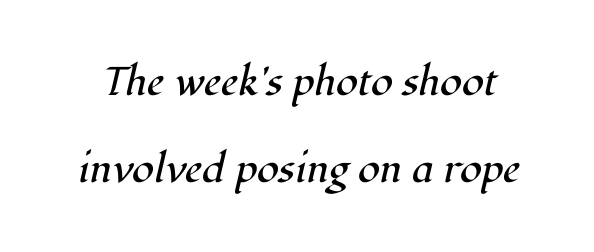
Q: Is the text bold? A: No.
Q: Is the text italic (slanted)? A: Yes, it leans right by about 12 degrees.
Q: Is the typeface a serif or a sans-serif typeface? A: Serif.
Q: Is the text underlined? A: No.
Q: Is the spacing between letters normal or unusually wide? A: Normal.
Q: Is the spacing between lines tight, normal or loose? A: Loose.
Q: Width (condensed, normal, or wide)? A: Normal.
Q: Stroke contrast? A: High.
Q: x-height? A: Medium.
Q: Monospaced? A: No.
